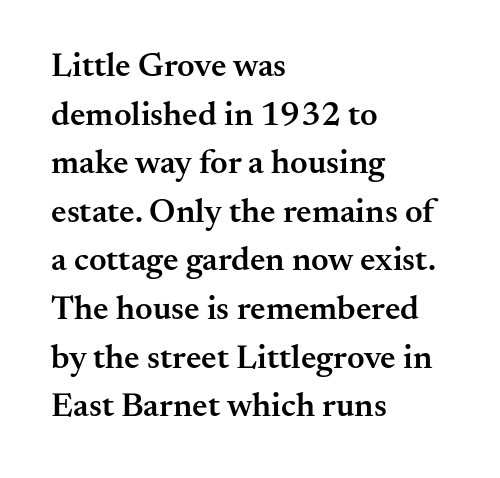
The lines sit at an ordinary, default distance from one another. You can tell from the footed stems that serif type was used. On the weight axis this lands at semibold, roughly 600. The face used here is proportionally spaced, like ordinary book or web type. The passage is arranged the way most books set body copy — flush left. The gap between lines stays unmarked.
